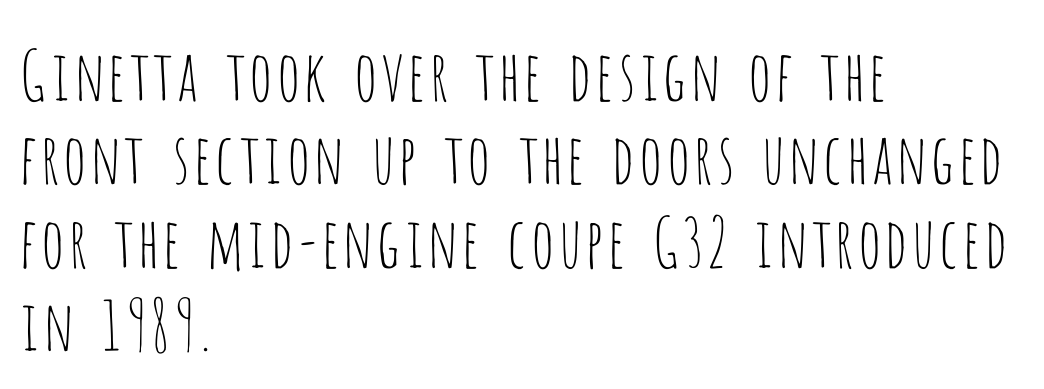
Q: Is the text bold? A: No.
Q: Is the text italic (slanted)? A: No, it is upright.
Q: Is the typeface a serif or a sans-serif typeface? A: Sans-serif.
Q: Is the text underlined? A: No.
Q: How is the paragraph aligned? A: Left-aligned.
Q: Is the spacing between letters normal or unusually wide? A: Normal.
Q: Width (condensed, normal, or wide)? A: Condensed.
Q: Stroke contrast? A: Low.
Q: x-height? A: Large.
Q: Monospaced? A: No.
